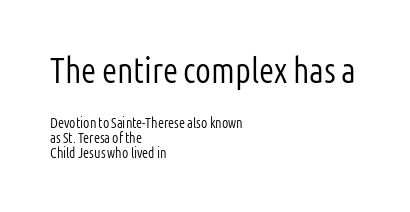
Honestly, the rows look squashed on top of each other. The glyphs in this specimen are sans serif. Does the copy run flush right? No — it runs flush left. The passage shown has conventional tracking throughout. The face looks like a standard text weight, possibly lighter.
